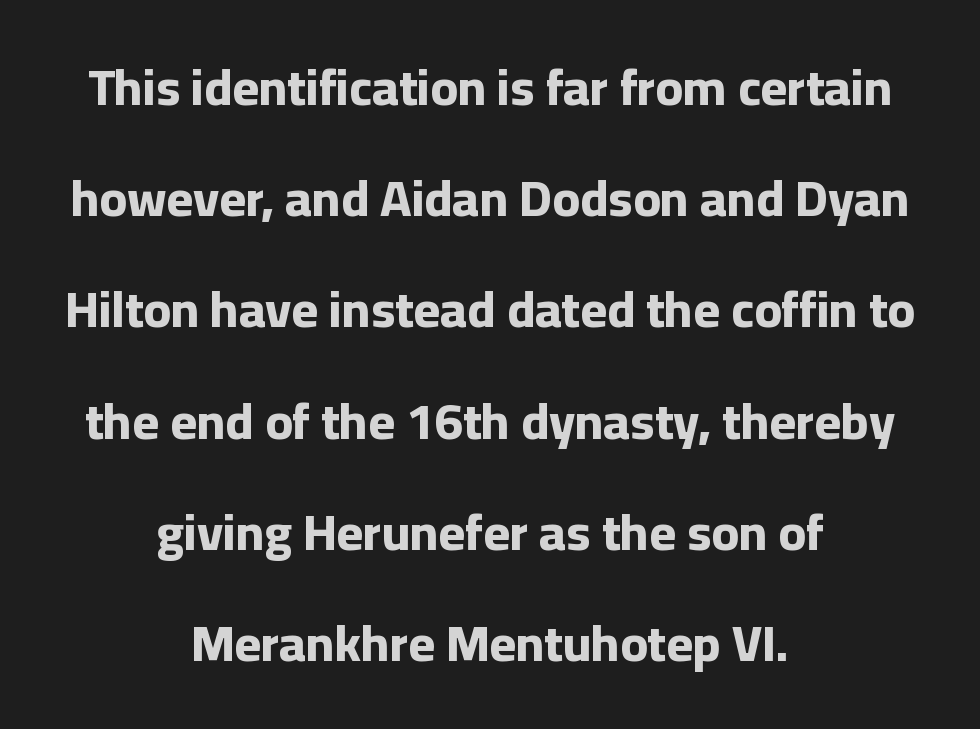
{"serif": "no", "italic": "no", "bold": "yes", "weight": "bold", "width": "normal", "stroke_contrast": "low", "x_height": "medium", "monospaced": "no", "underline": "no", "align": "center", "line_spacing": "loose", "line_spacing_ratio": 2.18, "letter_spacing": "normal", "letter_spacing_em": 0.0, "glyph_px": 51}
